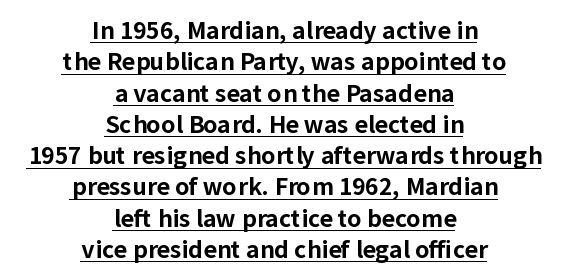
Q: Is the text bold? A: Yes.
Q: Is the text italic (slanted)? A: No, it is upright.
Q: Is the text underlined? A: Yes.
Q: How is the paragraph aligned? A: Centered.
Q: Is the spacing between letters normal or unusually wide? A: Normal.
Q: Is the spacing between lines tight, normal or loose? A: Normal.
